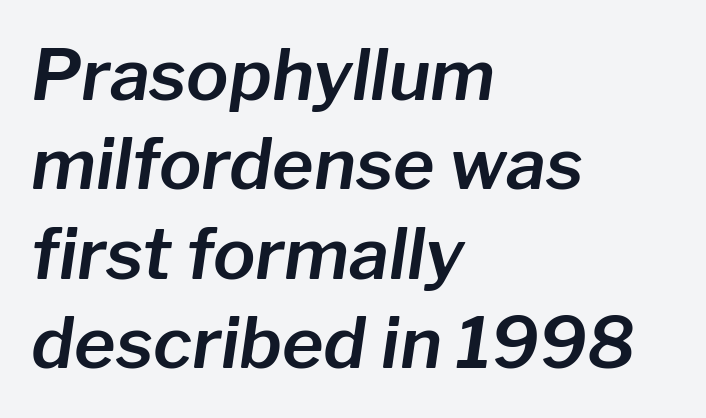
{"italic": "yes", "lean": "right", "slant_degrees": 8, "width": "normal", "stroke_contrast": "low", "x_height": "medium", "monospaced": "no", "underline": "no", "align": "left", "line_spacing": "normal", "line_spacing_ratio": 1.26, "letter_spacing": "normal", "letter_spacing_em": 0.0, "glyph_px": 71}
